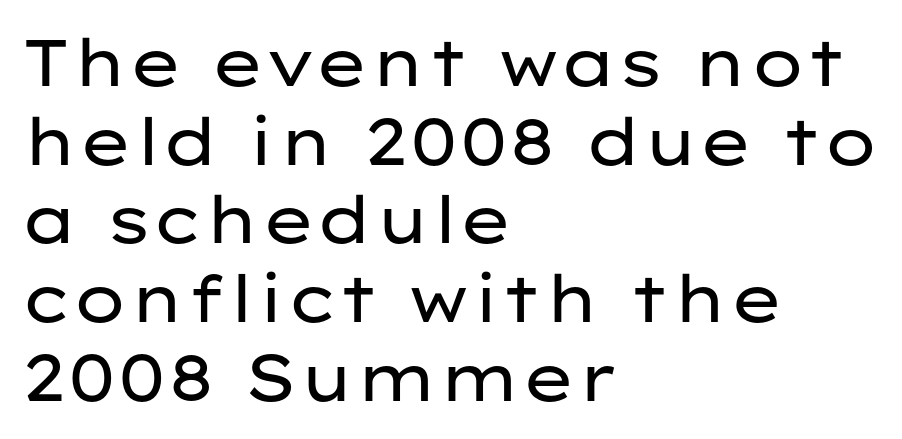
The image shows 65 px regular-weight, wide sans-serif type, upright; set left-aligned, line spacing 1.21x, normal letter spacing, not underlined; low stroke contrast and a medium x-height.
